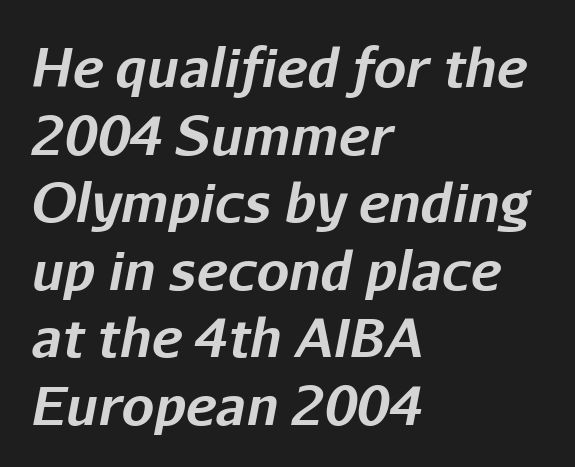
Vertical spacing — default. Any mark beneath the type? The region is blank. The rendering uses a bold face; every stroke is thick and dark. Is this a fixed-width face? No — the glyphs have proportional, varying widths. Alignment: flush left. The axis of the letterforms is tilted away from vertical.
